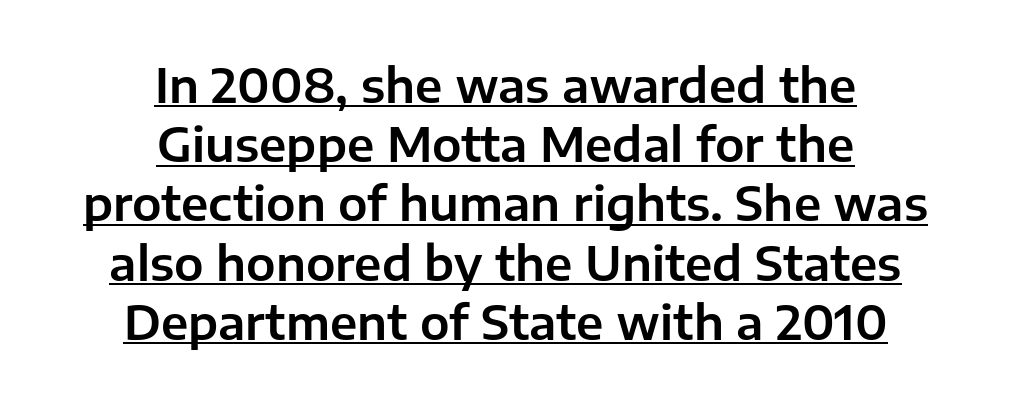
Is the block centered? Yes — each line is placed symmetrically about the middle. Ordinary non-slanted type is in use. Default kerning and tracking; the words read as compact shapes. Looks like regular typesetting: each glyph gets only the width it needs. Caption: lettering with a line underneath. The rendering uses a moderate line-height, typical for paragraphs.
